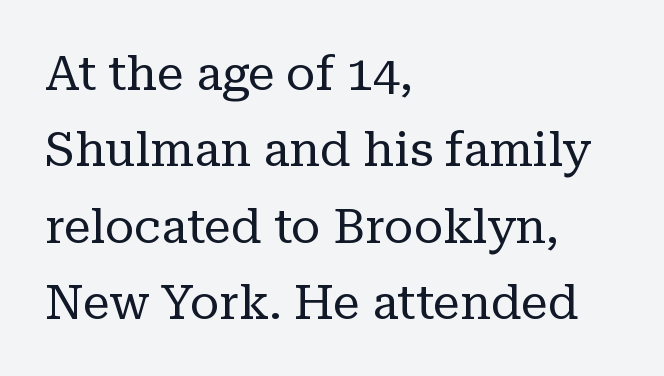
Q: Is the text bold? A: No.
Q: Is the text italic (slanted)? A: No, it is upright.
Q: Is the typeface a serif or a sans-serif typeface? A: Serif.
Q: Is the text underlined? A: No.
Q: How is the paragraph aligned? A: Left-aligned.
Q: Is the spacing between letters normal or unusually wide? A: Normal.
Q: Is the spacing between lines tight, normal or loose? A: Normal.
Q: Width (condensed, normal, or wide)? A: Normal.
Q: Stroke contrast? A: Low.
Q: x-height? A: Medium.
Q: Monospaced? A: No.
